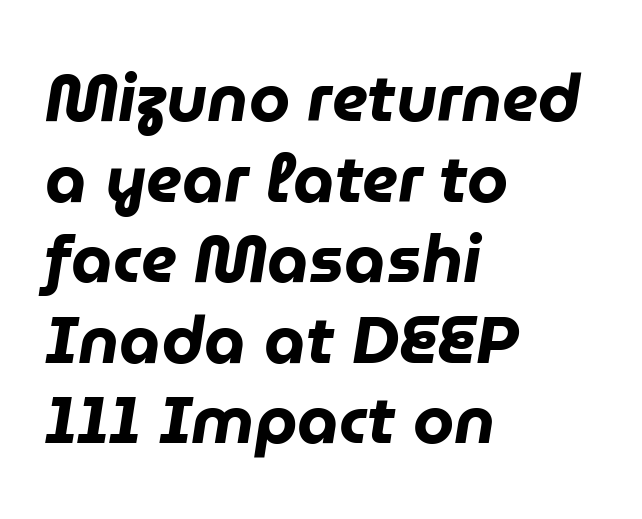
In CSS terms this would be text-align: left. Is this a fixed-width face? No — the glyphs have proportional, varying widths. No extra tracking has been applied to these lines. These lines were composed using italics. Honestly, there is no underline to notice here at all.
